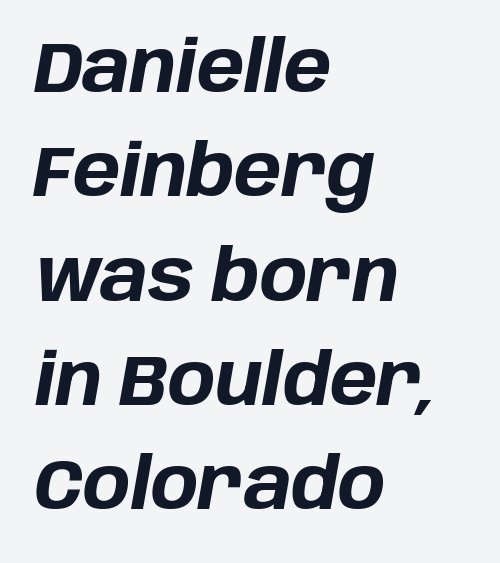
{"italic": "yes", "lean": "right", "slant_degrees": 10, "bold": "yes", "weight": "bold", "width": "normal", "stroke_contrast": "low", "x_height": "large", "monospaced": "no", "underline": "no", "align": "left", "line_spacing": "normal", "line_spacing_ratio": 1.47, "letter_spacing": "normal", "letter_spacing_em": 0.0, "glyph_px": 71}
